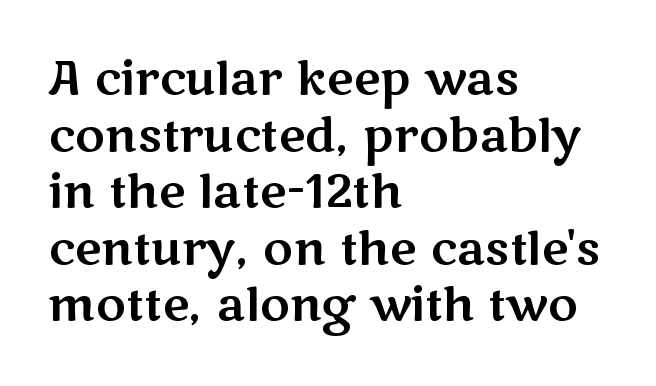
These lines are rendered in a variable-pitch font. Note: no serifs on the glyphs. This sample uses plain, unmodified letter spacing. Italic: no, the glyphs are upright roman.
